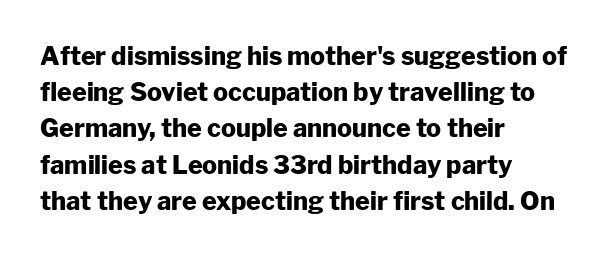
Q: Is the text bold? A: Yes.
Q: Is the text italic (slanted)? A: No, it is upright.
Q: Is the text underlined? A: No.
Q: How is the paragraph aligned? A: Left-aligned.
Q: Is the spacing between letters normal or unusually wide? A: Normal.
Q: Is the spacing between lines tight, normal or loose? A: Normal.
